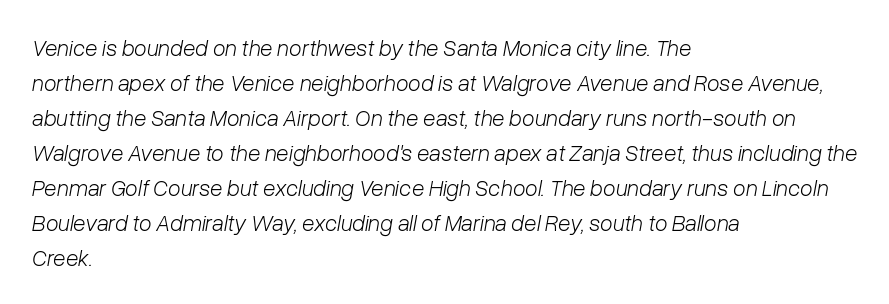
The glyphs look as if they've been sheared to an angle. Horizontal bands of white between lines are of average thickness. No heavy texture on the line: the type isn't bold. The rendering anchors every line to the left-hand side.
